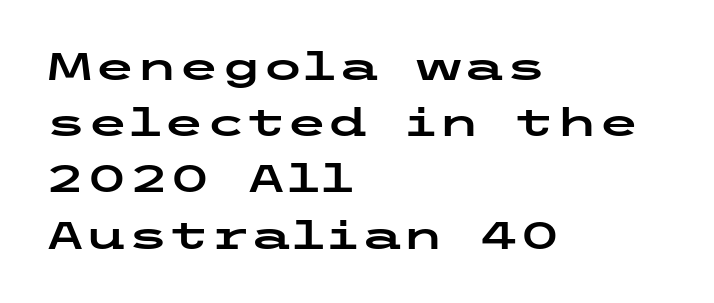
Q: Is the text italic (slanted)? A: No, it is upright.
Q: Is the typeface a serif or a sans-serif typeface? A: Sans-serif.
Q: Is the text underlined? A: No.
Q: How is the paragraph aligned? A: Left-aligned.
Q: Is the spacing between letters normal or unusually wide? A: Normal.
Q: Is the spacing between lines tight, normal or loose? A: Normal.
Q: Width (condensed, normal, or wide)? A: Wide.
Q: Stroke contrast? A: Low.
Q: x-height? A: Medium.
